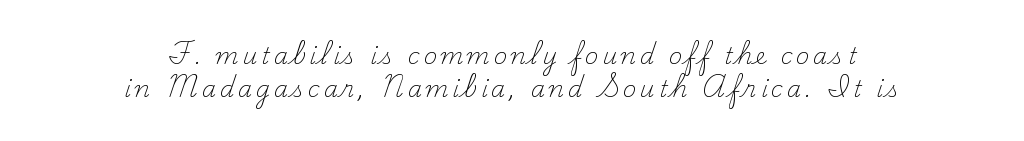
{"bold": "no", "underline": "no", "align": "center", "line_spacing": "normal", "line_spacing_ratio": 1.45, "glyph_px": 23}
